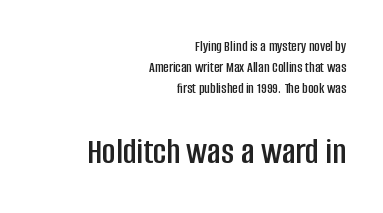
The image shows 37 px condensed sans-serif type, upright; set right-aligned, normal line spacing (1.39x), normal letter spacing, not underlined; the second (bottom) block is 2.47x larger; low stroke contrast and a large x-height.
